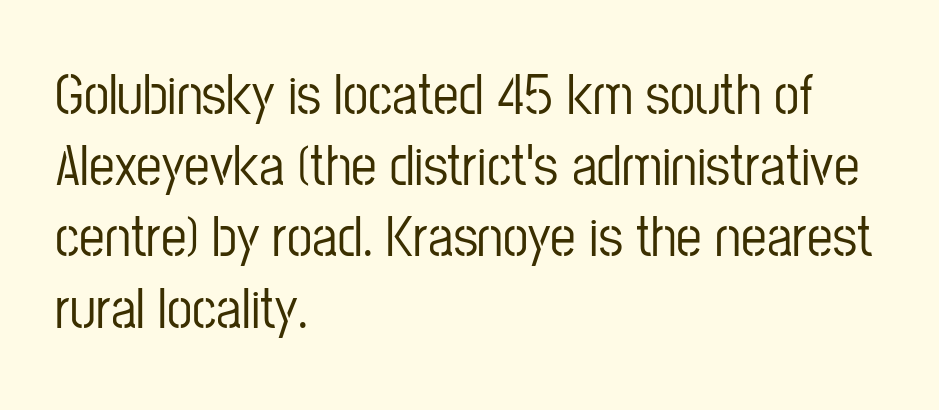
Does extra space separate the letters? No, they use regular spacing. Varying glyph widths throughout — classic text-font behaviour. Regular leading. The letters stand straight up with perfectly vertical stems. This sample uses a sans-serif face. Underline: absent.
